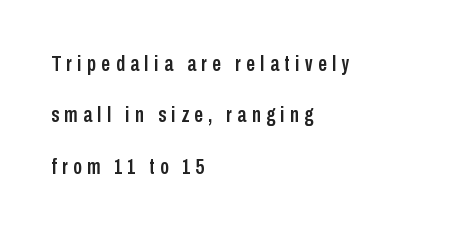
The image shows 22 px text type, upright; set left-aligned, loose line spacing (2.33x), unusually wide letter spacing (+0.25 em), not underlined.
